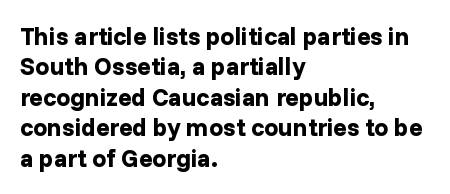
Each line starts at the same left margin while the right side varies. Words appear dense and cohesive because spacing is normal. What weight is shown? A full bold with thick strokes. Nope, not italic — everything's standing straight.
